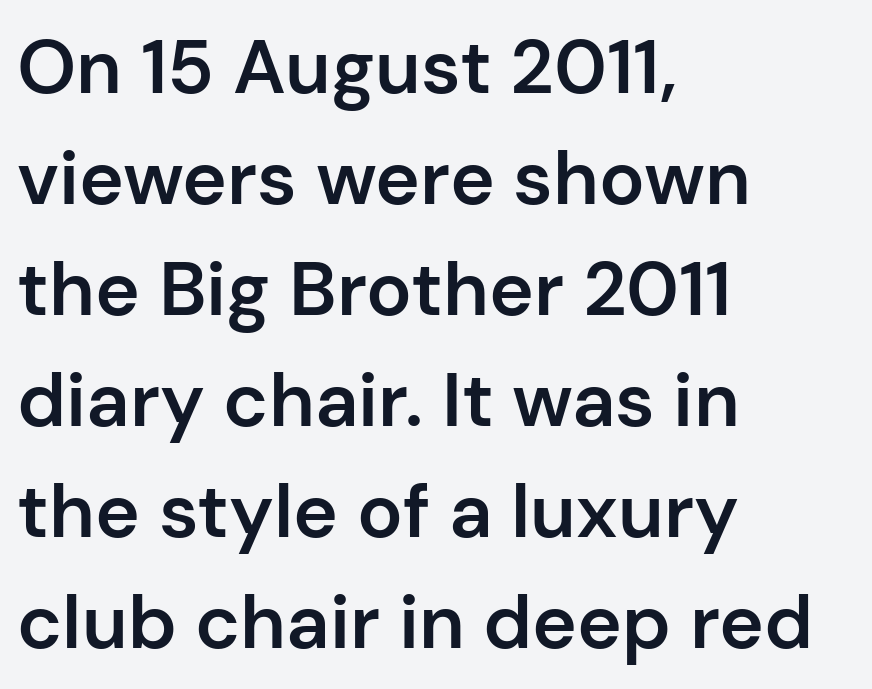
A bare baseline throughout the passage. The lines in this sample share a left origin and differ only in where they stop. Set as a demibold, roughly 600 on the weight scale. No italicization has been applied; the sample stays upright.
